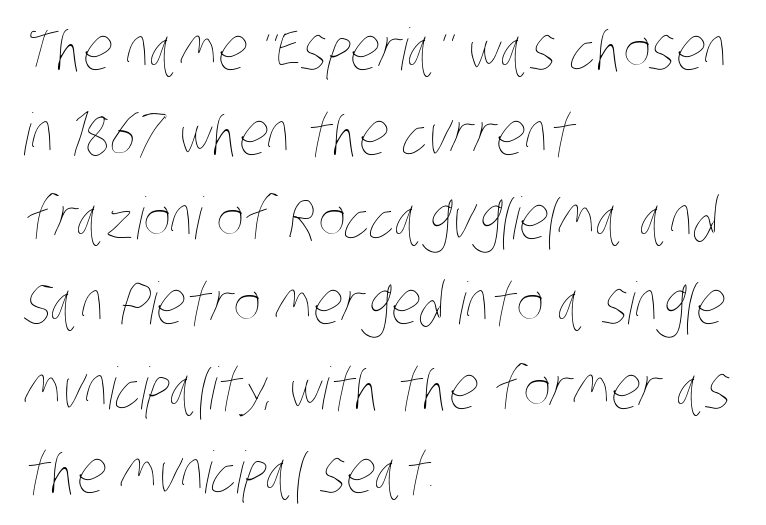
The image shows 58 px thin, condensed type; set left-aligned, normal line spacing (1.46x), normal letter spacing, not underlined; low stroke contrast and a large x-height.
